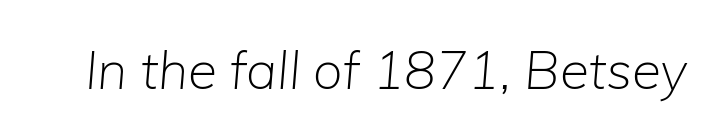
Posture: slanted. The typeface has the unassuming heft of standard copy or less. The tracking reads as untouched default to a designer's eye. Quick note: underline off. Looks like regular typesetting: each glyph gets only the width it needs.
